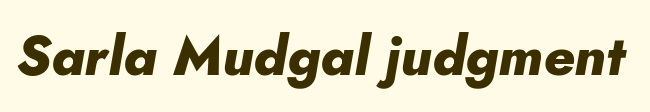
Looks like regular typesetting: each glyph gets only the width it needs. Notice how the stems are inclined rather than vertical — that's the hallmark of italics. The line texture is even and compact thanks to regular tracking. Strong, thick strokes mark this as bold type. Descenders hang freely into open space.
